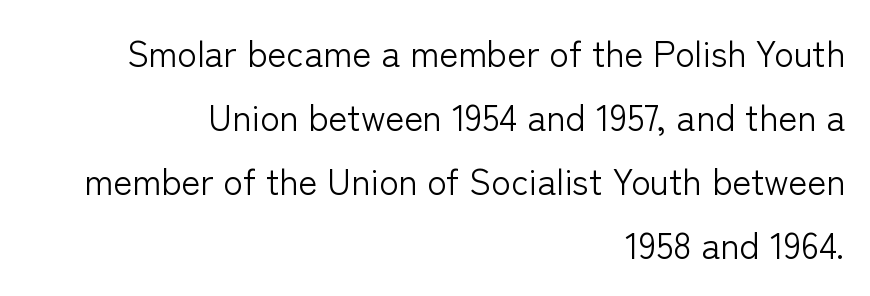
What kind of face is this? One without serifs — a sans. Stem width sits at or under what a default text font uses. Think of a printed novel: that variable character pitch is what you see here. Caption: standard tracking, unaltered.
